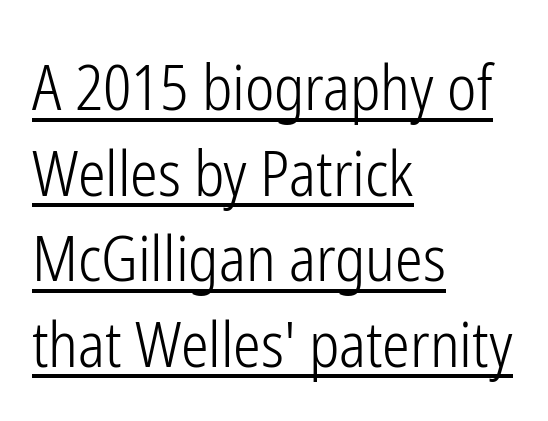
{"serif": "no", "italic": "no", "bold": "no", "weight": "light", "width": "condensed", "stroke_contrast": "low", "x_height": "medium", "monospaced": "no", "underline": "yes", "align": "left", "line_spacing": "normal", "line_spacing_ratio": 1.38, "letter_spacing": "normal", "letter_spacing_em": 0.0, "glyph_px": 62}
